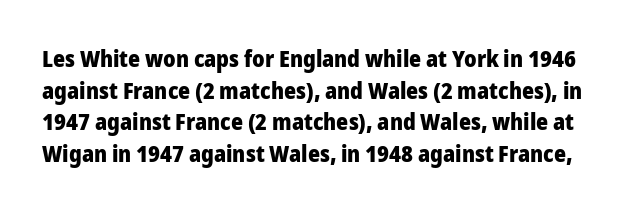
Does extra space separate the letters? No, they use regular spacing. Rows of type keep a routine distance in the vertical direction. Only glyphs here, with clear space below each row. The lettering stays uniformly vertical, giving the passage a roman look.
